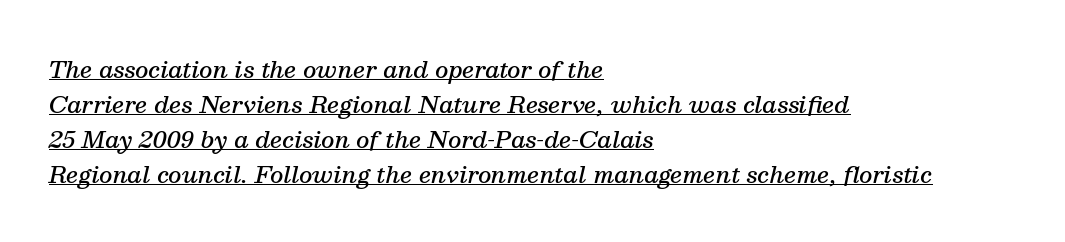
Standard letterfit; no display-style spreading of the glyphs. The passage shown is semibold, sitting just below true bold. Is the block centered? No — it sits flush against the left margin. One glance says typical: line gaps are just what's usual. Characters are canted at an angle relative to the baseline's perpendicular. This is underlined copy, the kind a proofreader might mark for attention.
